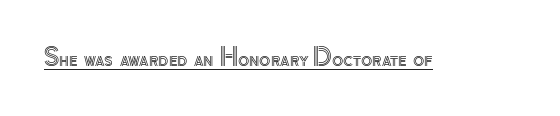
The image shows 23 px text type, upright; set normal letter spacing, underlined.
